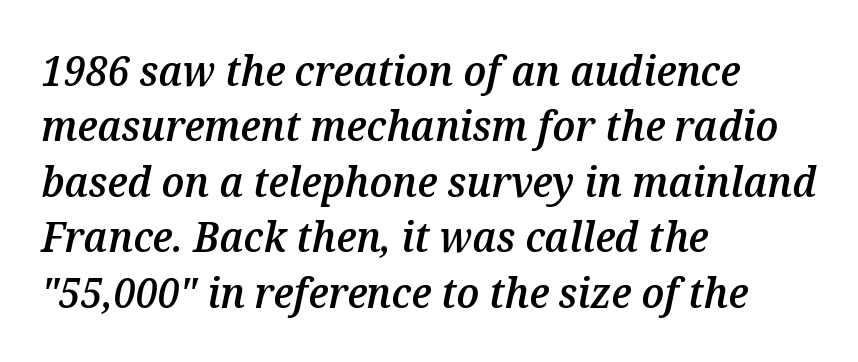
Each letter keeps its own natural width here, so spacing adapts to shape. A typesetter would call this zero additional tracking. The setting favours the left margin, as ordinary paragraphs usually do. Typographic density is moderately raised because the face is semibold. If you drew a line through each stem, it would be angled. Reading down the column, the eye jumps a familiar distance to each next line.
